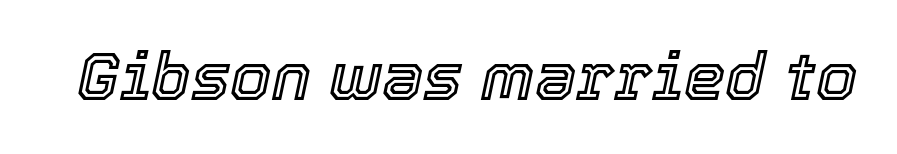
Here the glyphs are tracked normally, forming tight word shapes. Would a proofreader flag this as italicized? Yes. Think of a printed novel: that variable character pitch is what you see here. The space directly below the letters is spotless.
